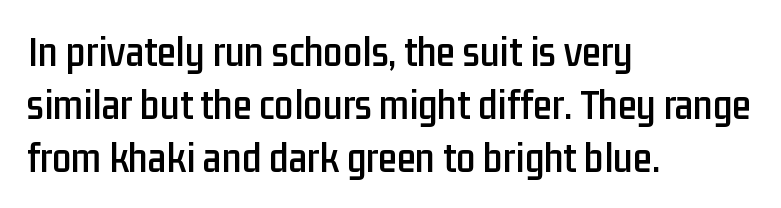
Q: Is the text italic (slanted)? A: No, it is upright.
Q: Is the typeface a serif or a sans-serif typeface? A: Sans-serif.
Q: Is the text underlined? A: No.
Q: How is the paragraph aligned? A: Left-aligned.
Q: Is the spacing between letters normal or unusually wide? A: Normal.
Q: Width (condensed, normal, or wide)? A: Condensed.
Q: Stroke contrast? A: Low.
Q: x-height? A: Medium.
Q: Monospaced? A: No.
